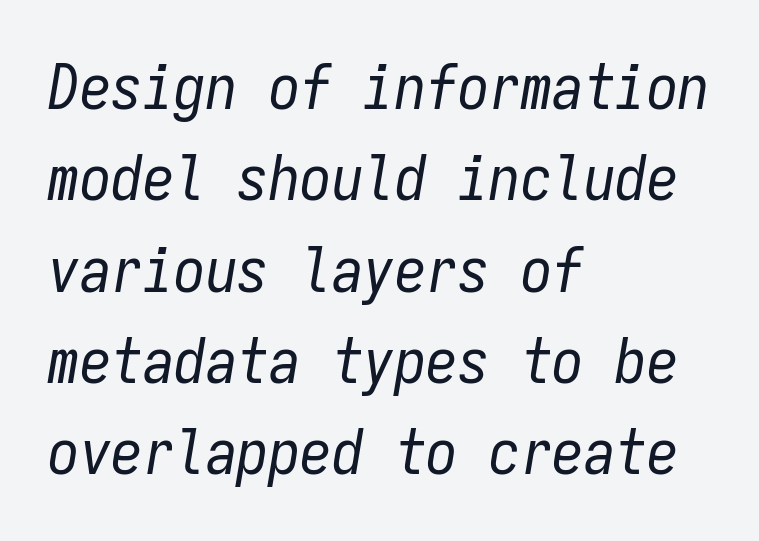
Q: Is the text bold? A: No.
Q: Is the text italic (slanted)? A: Yes, it leans right by about 9 degrees.
Q: Is the text underlined? A: No.
Q: How is the paragraph aligned? A: Left-aligned.
Q: Is the spacing between letters normal or unusually wide? A: Normal.
Q: Is the spacing between lines tight, normal or loose? A: Normal.
Q: Width (condensed, normal, or wide)? A: Condensed.
Q: Stroke contrast? A: Low.
Q: x-height? A: Medium.
Q: Monospaced? A: Yes.
